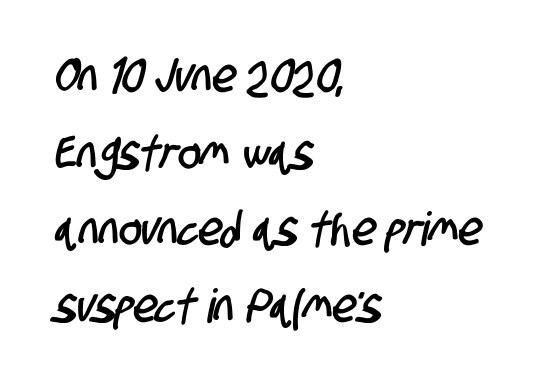
Plain, unruled lines of type. The line texture is even and compact thanks to regular tracking. Letterform terminals end flat and unadorned throughout the passage. Rows of type keep a routine distance in the vertical direction. Each letter keeps its own natural width here, so spacing adapts to shape.
